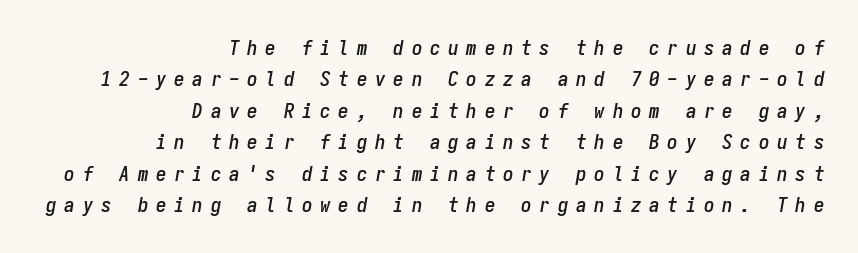
The baseline area is clear. The rendering inserts visible extra space after every character. The compositor pushed each line to the right boundary. The rendering uses a moderate line-height, typical for paragraphs. The lettering tilts uniformly, giving the passage an italic look.
